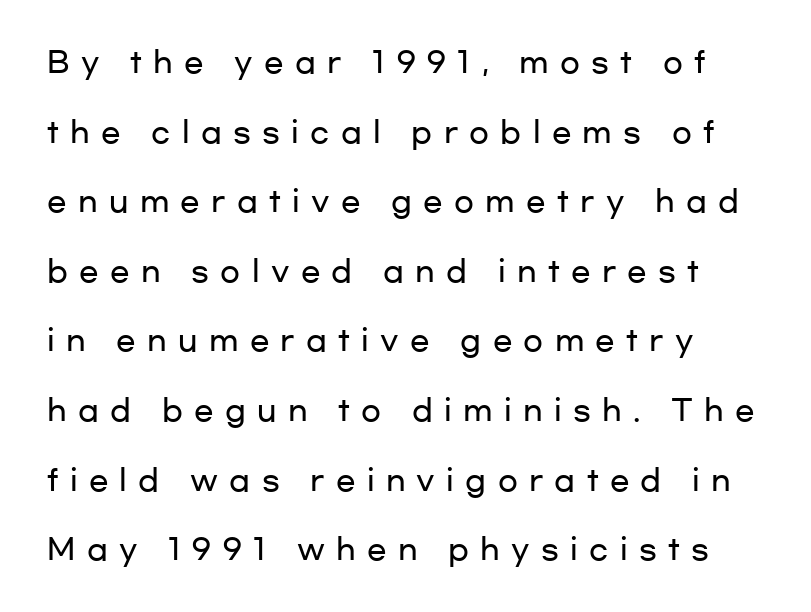
Q: Is the text italic (slanted)? A: No, it is upright.
Q: Is the typeface a serif or a sans-serif typeface? A: Sans-serif.
Q: Is the text underlined? A: No.
Q: Is the spacing between letters normal or unusually wide? A: Unusually wide.
Q: Is the spacing between lines tight, normal or loose? A: Loose.
Q: Width (condensed, normal, or wide)? A: Wide.
Q: Stroke contrast? A: Low.
Q: x-height? A: Medium.
Q: Monospaced? A: No.
